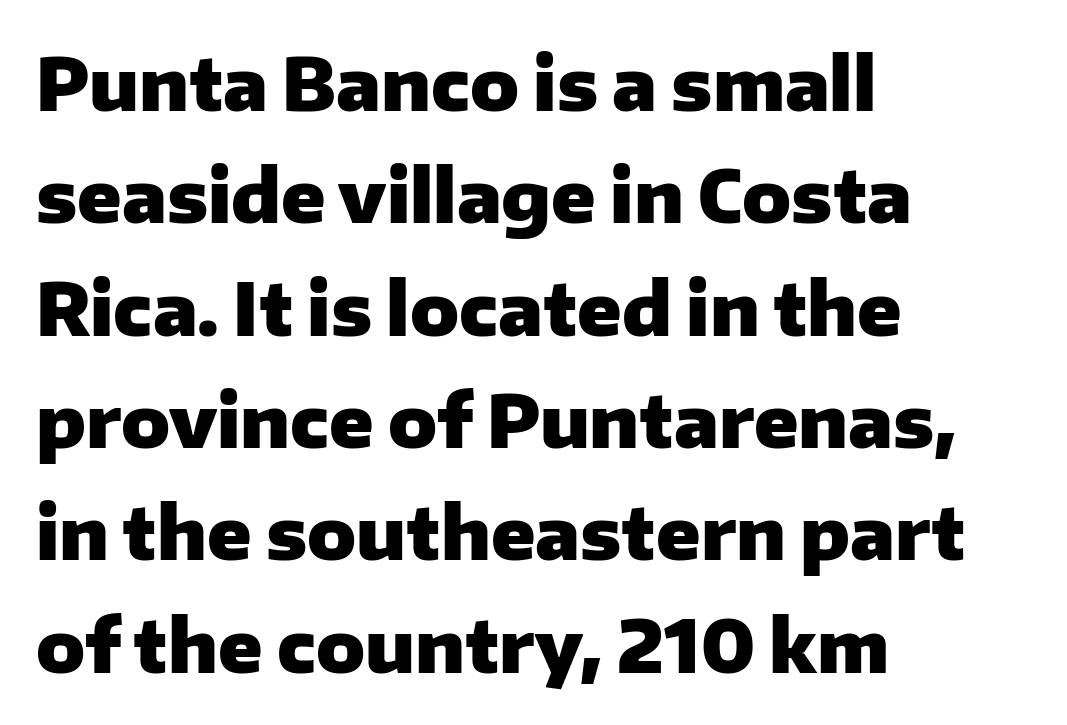
The image shows 72 px heavy sans-serif type, upright; set left-aligned, normal line spacing (1.56x), normal letter spacing, not underlined; low stroke contrast and a medium x-height.
